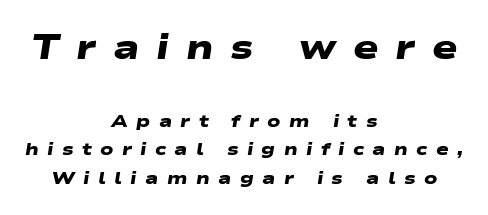
The image shows 34 px heavy, wide sans-serif type; set centered, normal line spacing (1.69x), unusually wide letter spacing (+0.49 em), not underlined; the first (top) block is 2.0x larger; low stroke contrast and a medium x-height.
